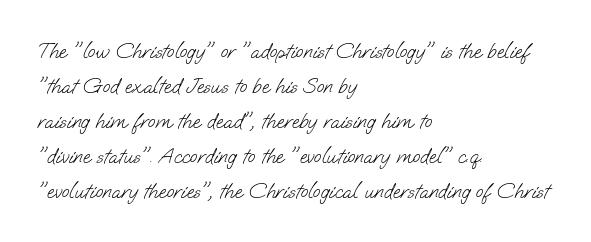
Unmarked baselines from the first word to the last. Line starts are locked; line ends wander. Stroke thickness stays within the range of a standard reading face or lighter. Does the leading feel generous? No, just average. Nobody touched the tracking dial on this one.
